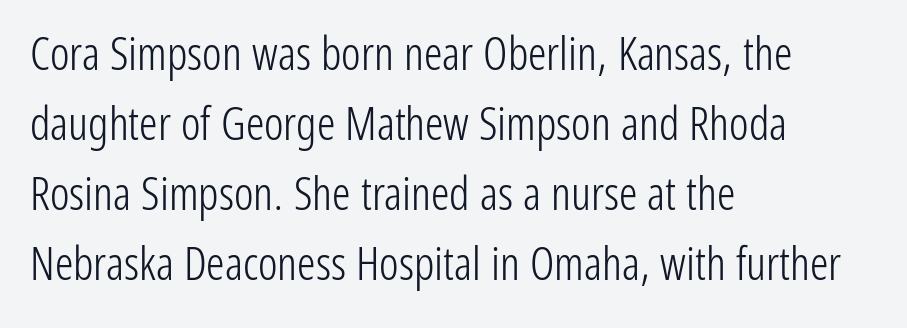
The image shows 46 px light, condensed sans-serif type, upright; set left-aligned, normal line spacing (1.52x), normal letter spacing, not underlined; low stroke contrast and a medium x-height.
